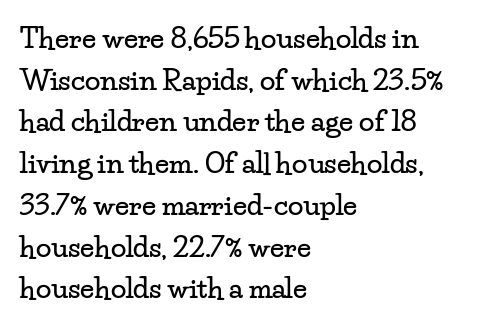
{"serif": "yes", "italic": "no", "width": "wide", "stroke_contrast": "low", "x_height": "small", "monospaced": "no", "underline": "no", "align": "left", "line_spacing": "normal", "line_spacing_ratio": 1.49, "letter_spacing": "normal", "letter_spacing_em": 0.0, "glyph_px": 28}
